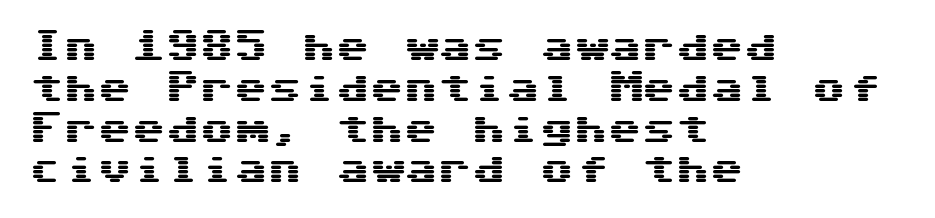
The image shows 34 px wide sans-serif type, upright, monospaced; set left-aligned, line spacing 1.2x, normal letter spacing, not underlined; medium stroke contrast and a medium x-height.
